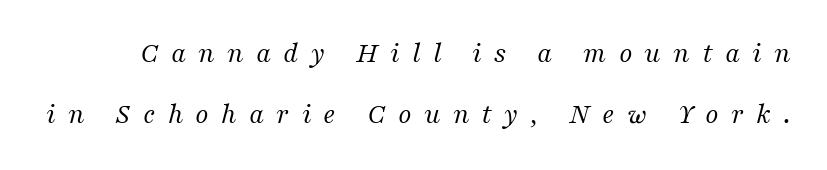
Q: Is the text bold? A: No.
Q: Is the text italic (slanted)? A: Yes, it leans right by about 16 degrees.
Q: Is the typeface a serif or a sans-serif typeface? A: Serif.
Q: Is the text underlined? A: No.
Q: Is the spacing between letters normal or unusually wide? A: Unusually wide.
Q: Is the spacing between lines tight, normal or loose? A: Loose.
Q: Width (condensed, normal, or wide)? A: Normal.
Q: Stroke contrast? A: Medium.
Q: x-height? A: Medium.
Q: Monospaced? A: No.
